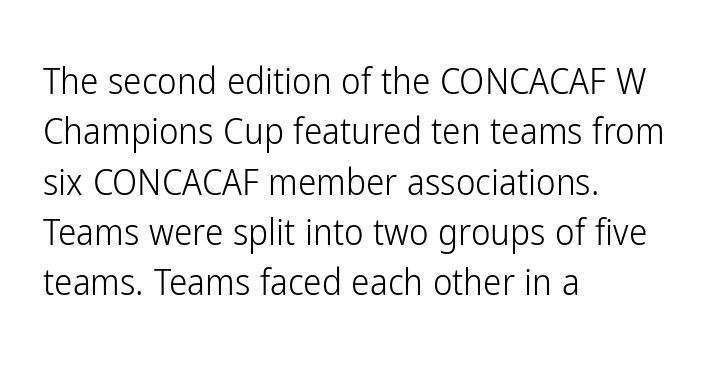
Q: Is the text bold? A: No.
Q: Is the text italic (slanted)? A: No, it is upright.
Q: Is the typeface a serif or a sans-serif typeface? A: Sans-serif.
Q: Is the text underlined? A: No.
Q: How is the paragraph aligned? A: Left-aligned.
Q: Is the spacing between letters normal or unusually wide? A: Normal.
Q: Is the spacing between lines tight, normal or loose? A: Normal.
Q: Width (condensed, normal, or wide)? A: Condensed.
Q: Stroke contrast? A: Low.
Q: x-height? A: Medium.
Q: Monospaced? A: No.
